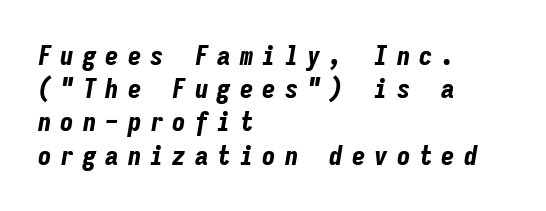
Slant detected: the letters are inclined. The passage shown has open, widely tracked lettering throughout. Type without underlining. The setting favours the left margin, as ordinary paragraphs usually do. This is heavy type, rendered in bold.
